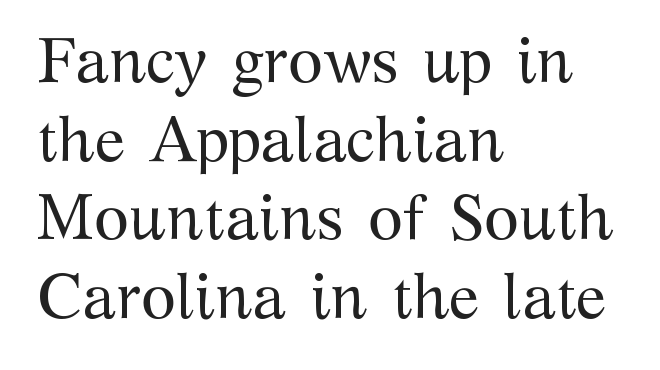
The image shows 63 px regular-weight serif type, upright; set left-aligned, normal line spacing (1.25x), normal letter spacing, not underlined; medium stroke contrast and a medium x-height.
